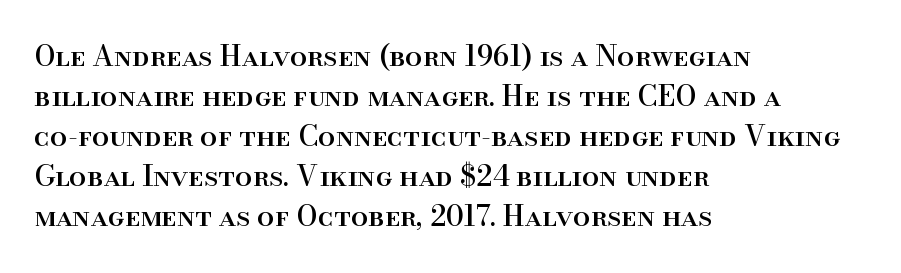
The image shows 28 px serif type, upright; set left-aligned, normal line spacing (1.43x), normal letter spacing, not underlined; high stroke contrast and a small x-height.
